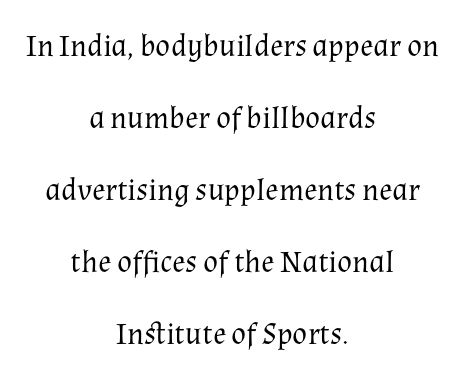
Spacing between characters is what you'd get straight out of the box. You could not count columns in this text — the font is proportionally spaced. In terms of leading, this rendering errs on the spacious side. The typography opts for an upright posture over an oblique one. If you folded the block vertically in half, each line would mirror itself in length.
